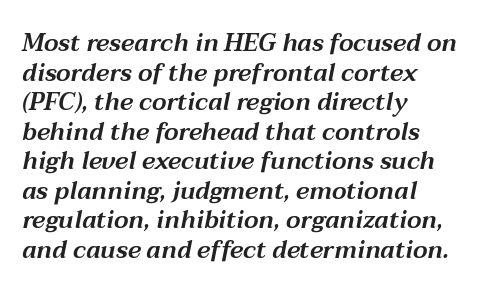
The image shows 24 px text type, italic (leaning right); set left-aligned, line spacing 1.23x, normal letter spacing, not underlined.
